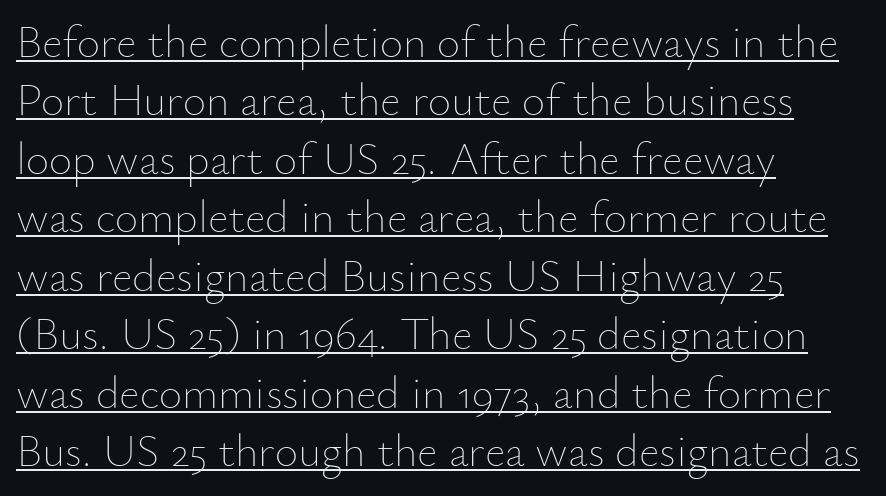
The image shows 45 px thin type, upright; set left-aligned, normal line spacing (1.3x), normal letter spacing, underlined; low stroke contrast and a small x-height.
